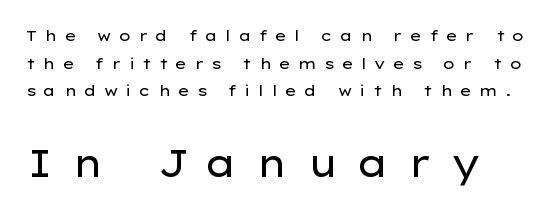
Q: Is the text bold? A: No.
Q: Is the text italic (slanted)? A: No, it is upright.
Q: Is the typeface a serif or a sans-serif typeface? A: Sans-serif.
Q: Is the text underlined? A: No.
Q: Is the spacing between letters normal or unusually wide? A: Unusually wide.
Q: Which block of text is set in a larger size, the first (top) or the second (bottom)? A: The second (bottom) one.
Q: Width (condensed, normal, or wide)? A: Wide.
Q: Stroke contrast? A: Low.
Q: x-height? A: Medium.
Q: Monospaced? A: No.
